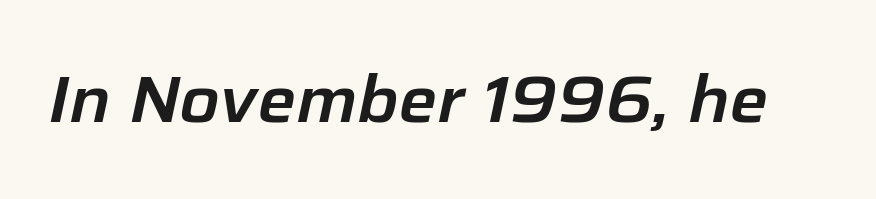
The area under the type is left untouched. Compared with ordinary roman type, these characters are visibly tilted. You could call the tracking neutral — neither tight nor loose. The face used here is proportionally spaced, like ordinary book or web type.
